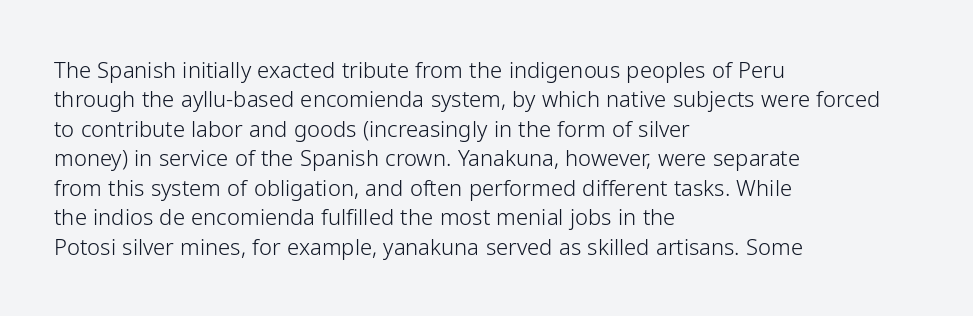
{"italic": "no", "bold": "no", "underline": "no", "align": "left", "line_spacing": "normal", "line_spacing_ratio": 1.34, "letter_spacing": "normal", "letter_spacing_em": 0.0, "glyph_px": 22}
